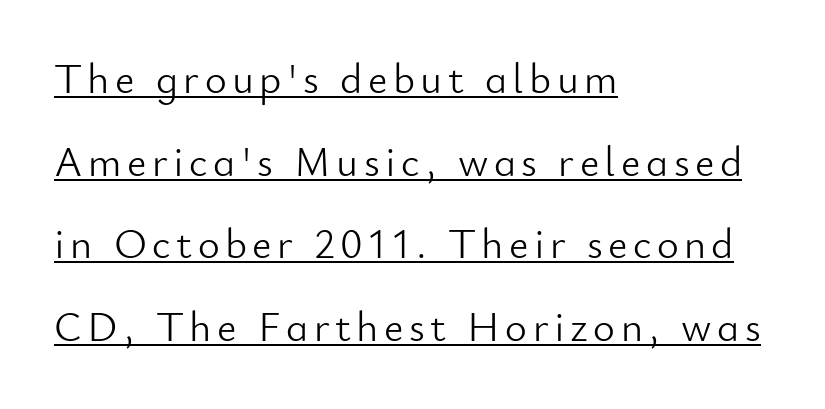
{"serif": "no", "italic": "no", "bold": "no", "weight": "light", "width": "normal", "stroke_contrast": "low", "x_height": "small", "monospaced": "no", "underline": "yes", "align": "left", "line_spacing": "loose", "line_spacing_ratio": 1.97, "glyph_px": 42}
